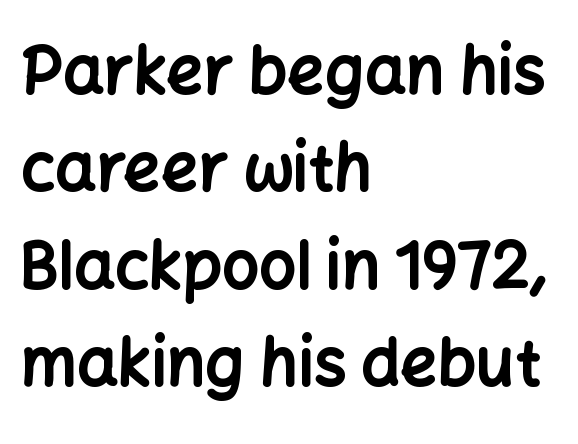
{"serif": "no", "italic": "no", "bold": "yes", "weight": "bold", "width": "normal", "stroke_contrast": "low", "x_height": "medium", "monospaced": "no", "underline": "no", "align": "left", "line_spacing": "normal", "line_spacing_ratio": 1.5, "letter_spacing": "normal", "letter_spacing_em": 0.0, "glyph_px": 65}
